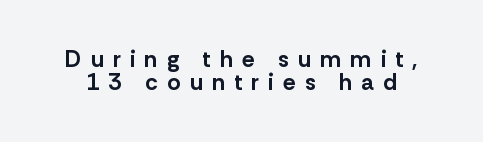
The gap between lines stays unmarked. These lines carry a lot of weight — the face is fully bold. In terms of letterspacing, this is a distinctly airy, spread setting. The lettering holds an erect, upright posture throughout.
